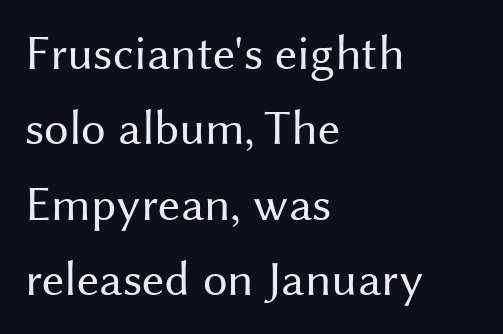
The image shows 49 px regular-weight sans-serif type, upright; set left-aligned, normal line spacing (1.54x), normal letter spacing, not underlined; medium stroke contrast and a medium x-height.
